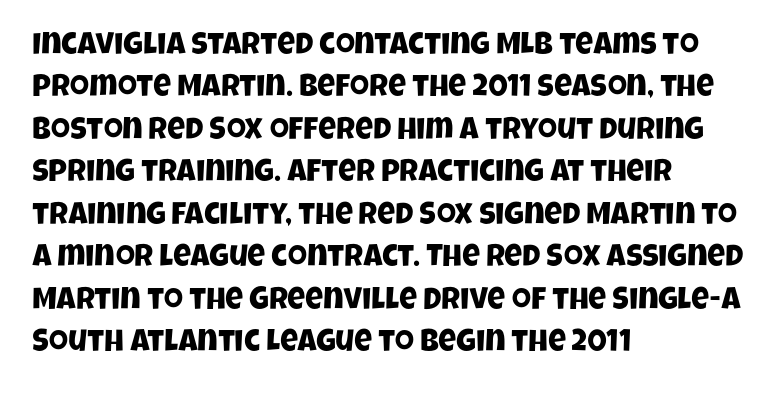
Each word holds together tightly as a unit, with standard inter-letter gaps. The passage shown stacks its lines at a standard gap. You could not count columns in this text — the font is proportionally spaced. The setting favours the left margin, as ordinary paragraphs usually do.
